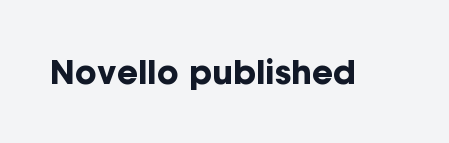
The image shows 33 px bold sans-serif type, upright; set normal letter spacing, not underlined; low stroke contrast and a medium x-height.
